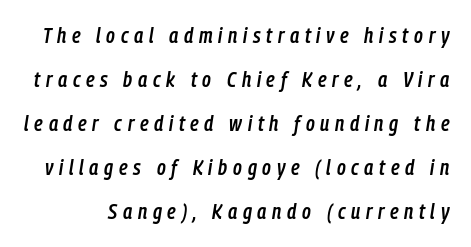
Stems and bowls a touch heavier than normal — semibold. Short note: letters widely spaced. Slant detected: the letters are inclined. Leading: increased. The space beneath each line is pristine and unruled.
